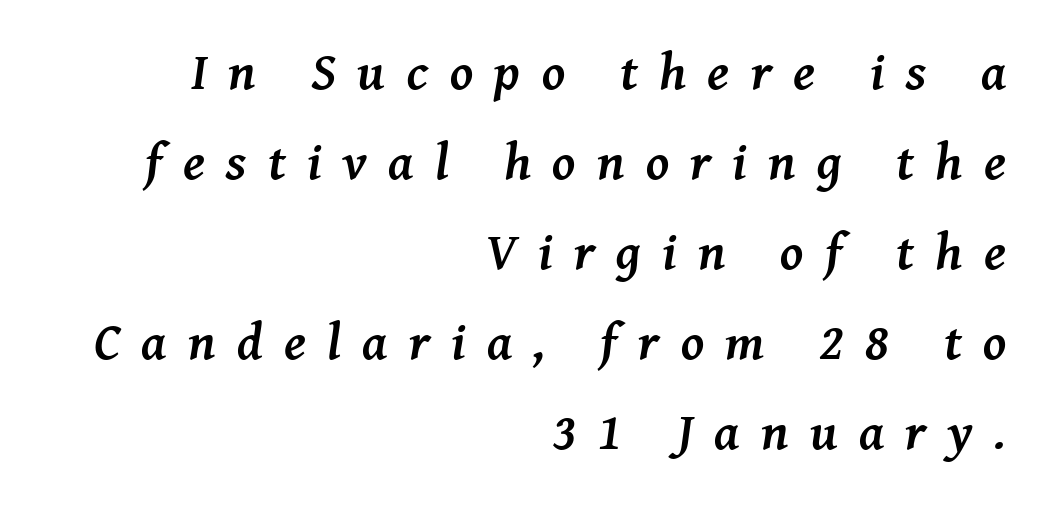
The image shows 52 px semibold serif type, italic (leaning right); set right-aligned, line spacing 1.73x, unusually wide letter spacing (+0.41 em), not underlined; medium stroke contrast and a medium x-height.
